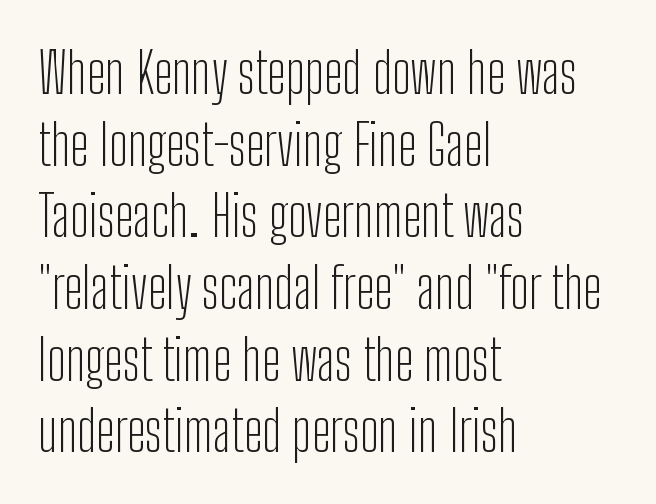
Q: Is the text bold? A: No.
Q: Is the text italic (slanted)? A: No, it is upright.
Q: Is the typeface a serif or a sans-serif typeface? A: Sans-serif.
Q: Is the text underlined? A: No.
Q: How is the paragraph aligned? A: Left-aligned.
Q: Is the spacing between letters normal or unusually wide? A: Normal.
Q: Is the spacing between lines tight, normal or loose? A: Normal.
Q: Width (condensed, normal, or wide)? A: Condensed.
Q: Stroke contrast? A: Low.
Q: x-height? A: Medium.
Q: Monospaced? A: No.
